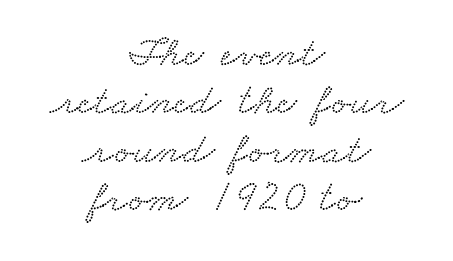
{"serif": "yes", "width": "wide", "stroke_contrast": "low", "x_height": "small", "monospaced": "no", "underline": "no", "align": "center", "line_spacing": "tight", "line_spacing_ratio": 1.1, "letter_spacing": "normal", "letter_spacing_em": 0.0, "glyph_px": 44}
